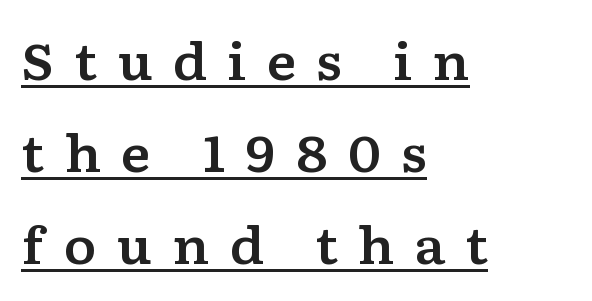
{"serif": "yes", "italic": "no", "width": "wide", "stroke_contrast": "low", "x_height": "medium", "monospaced": "no", "underline": "yes", "align": "left", "line_spacing_ratio": 1.84, "letter_spacing": "wide", "letter_spacing_em": 0.39, "glyph_px": 50}
